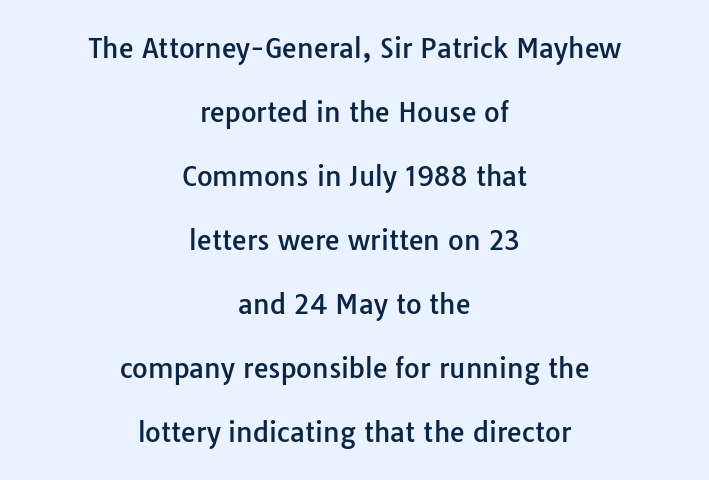
Q: Is the text italic (slanted)? A: No, it is upright.
Q: Is the text underlined? A: No.
Q: How is the paragraph aligned? A: Centered.
Q: Is the spacing between letters normal or unusually wide? A: Normal.
Q: Is the spacing between lines tight, normal or loose? A: Loose.
